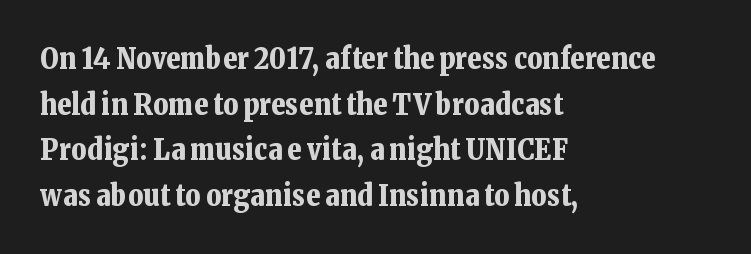
If you drew a ruler down the left edge, every line would touch it. Typographic density is high because the face is bold. The characters display serif detailing at their extremities. Proportional: the letters do not fall into vertical columns. This sample uses an upright cut, with every glyph sitting square on the baseline.
